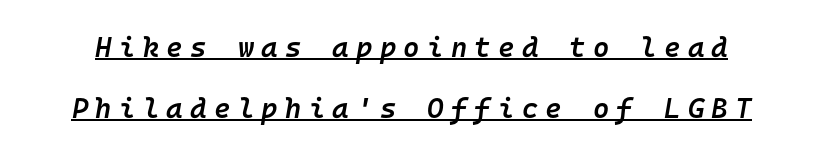
Style check: oblique. A typesetter would call this leading open, well beyond the default. Someone cranked the tracking dial way up on this one. The font is running at a semibold setting, under full bold. A typesetter would call this monospace, since all characters share one set width.
